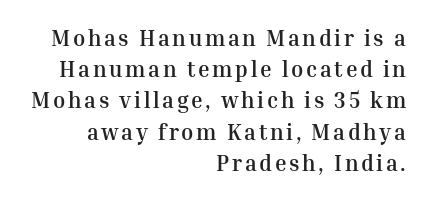
{"italic": "no", "bold": "yes", "underline": "no", "align": "right", "line_spacing": "normal", "line_spacing_ratio": 1.42, "glyph_px": 22}
